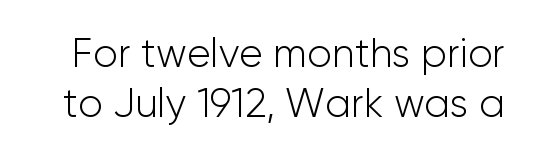
Standard letterfit; no display-style spreading of the glyphs. Summary of weight: not heavy and not bold. The passage shown is not underscored anywhere. Type style note: lacks serifs.
